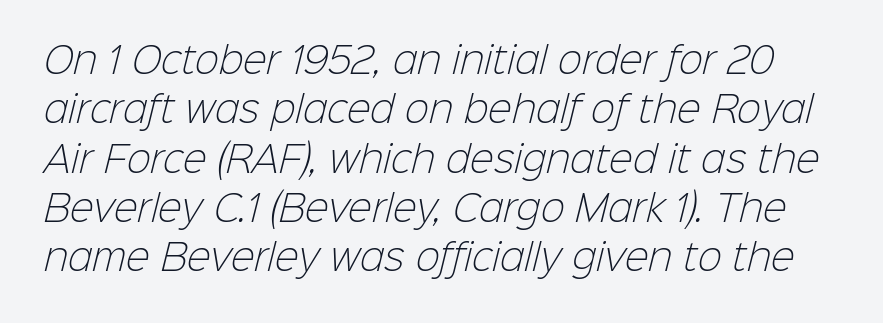
Q: Is the text bold? A: No.
Q: Is the typeface a serif or a sans-serif typeface? A: Sans-serif.
Q: Is the text underlined? A: No.
Q: Is the spacing between letters normal or unusually wide? A: Normal.
Q: Is the spacing between lines tight, normal or loose? A: Normal.
Q: Width (condensed, normal, or wide)? A: Normal.
Q: Stroke contrast? A: Low.
Q: x-height? A: Medium.
Q: Monospaced? A: No.
